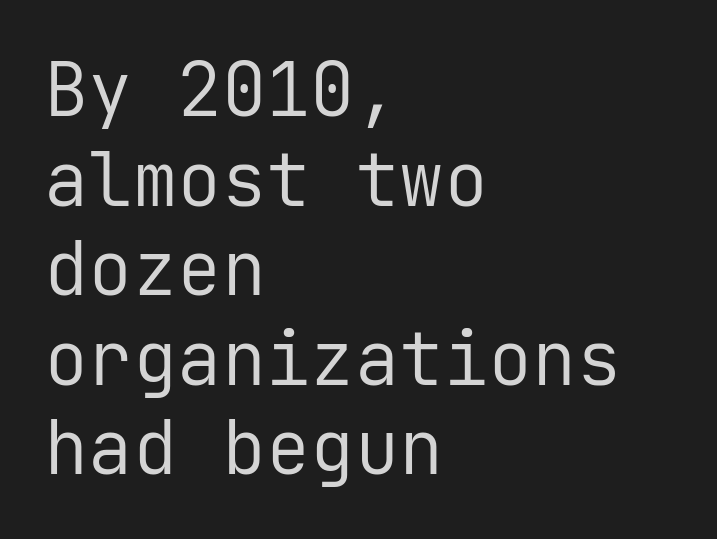
{"serif": "no", "italic": "no", "bold": "no", "weight": "regular", "width": "normal", "stroke_contrast": "low", "x_height": "medium", "monospaced": "yes", "underline": "no", "align": "left", "line_spacing_ratio": 1.21, "letter_spacing": "normal", "letter_spacing_em": 0.0, "glyph_px": 74}
